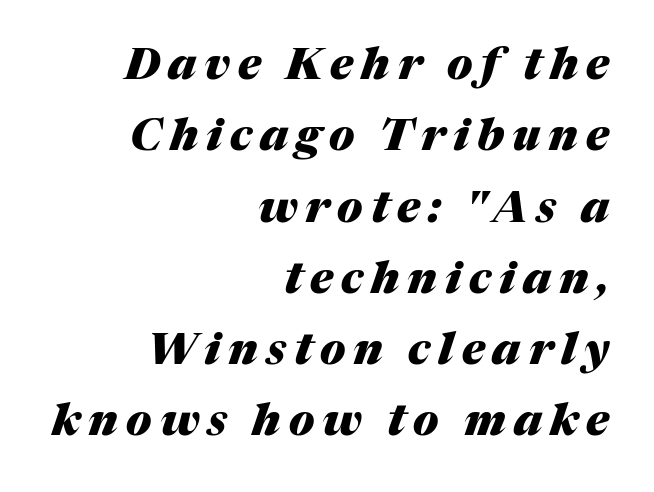
The image shows 44 px heavy type, italic (leaning right); set right-aligned, normal line spacing (1.62x), not underlined; medium stroke contrast and a medium x-height.
